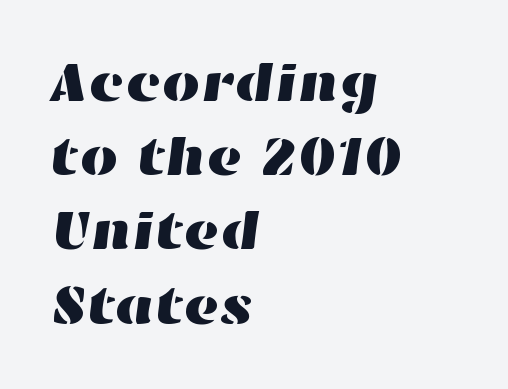
{"width": "wide", "stroke_contrast": "high", "x_height": "medium", "monospaced": "no", "underline": "no", "align": "left", "line_spacing": "normal", "line_spacing_ratio": 1.35, "letter_spacing": "normal", "letter_spacing_em": 0.0, "glyph_px": 55}
